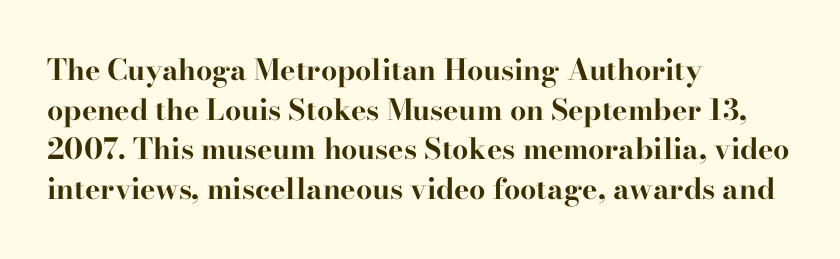
The image shows 29 px bold, wide serif type, upright; set left-aligned, normal line spacing (1.37x), normal letter spacing, not underlined; high stroke contrast and a small x-height.
